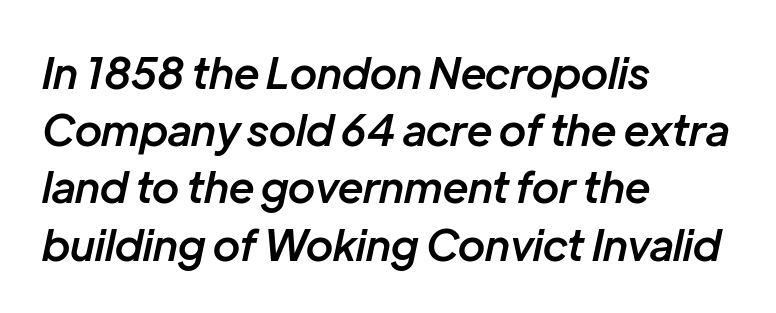
{"italic": "yes", "lean": "right", "slant_degrees": 12, "bold": "semi", "weight": "semibold", "width": "normal", "stroke_contrast": "low", "x_height": "medium", "monospaced": "no", "underline": "no", "align": "left", "line_spacing": "normal", "line_spacing_ratio": 1.33, "letter_spacing": "normal", "letter_spacing_em": 0.0, "glyph_px": 43}
